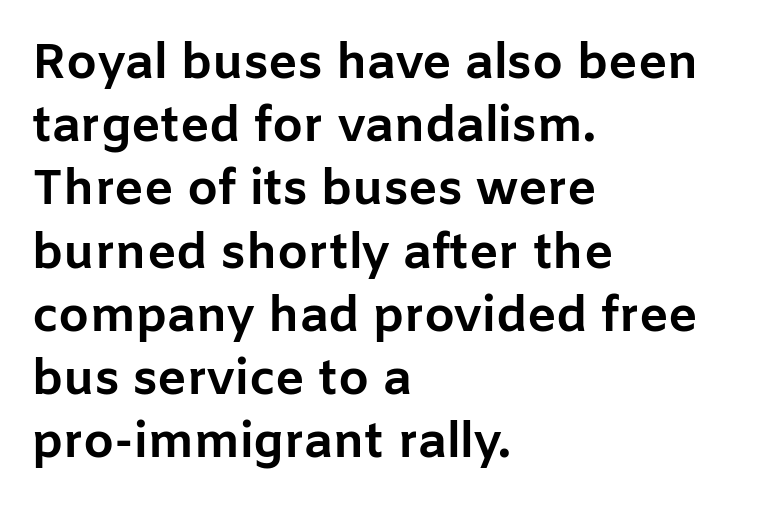
Q: Is the text bold? A: Yes.
Q: Is the text italic (slanted)? A: No, it is upright.
Q: Is the typeface a serif or a sans-serif typeface? A: Sans-serif.
Q: Is the text underlined? A: No.
Q: How is the paragraph aligned? A: Left-aligned.
Q: Is the spacing between letters normal or unusually wide? A: Normal.
Q: Is the spacing between lines tight, normal or loose? A: Normal.
Q: Width (condensed, normal, or wide)? A: Normal.
Q: Stroke contrast? A: Low.
Q: x-height? A: Medium.
Q: Monospaced? A: No.
